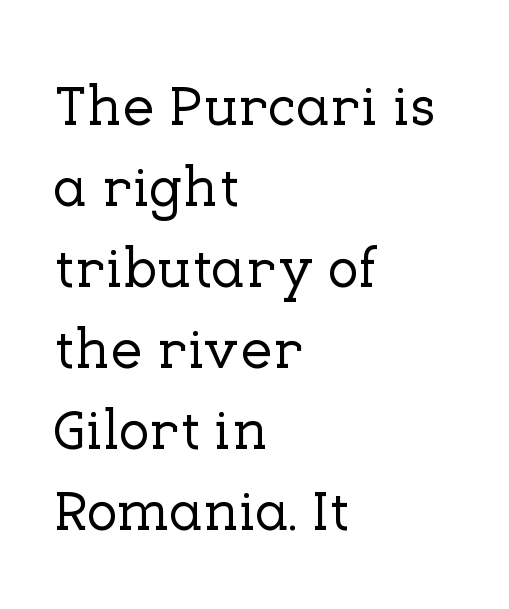
The image shows 57 px serif type, upright; set left-aligned, normal line spacing (1.42x), normal letter spacing, not underlined; low stroke contrast and a medium x-height.
